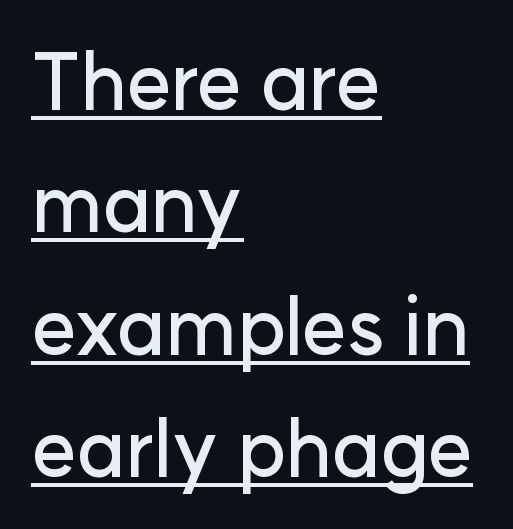
{"serif": "no", "italic": "no", "width": "normal", "stroke_contrast": "low", "x_height": "medium", "monospaced": "no", "underline": "yes", "align": "left", "line_spacing": "normal", "line_spacing_ratio": 1.57, "letter_spacing": "normal", "letter_spacing_em": 0.0, "glyph_px": 78}
